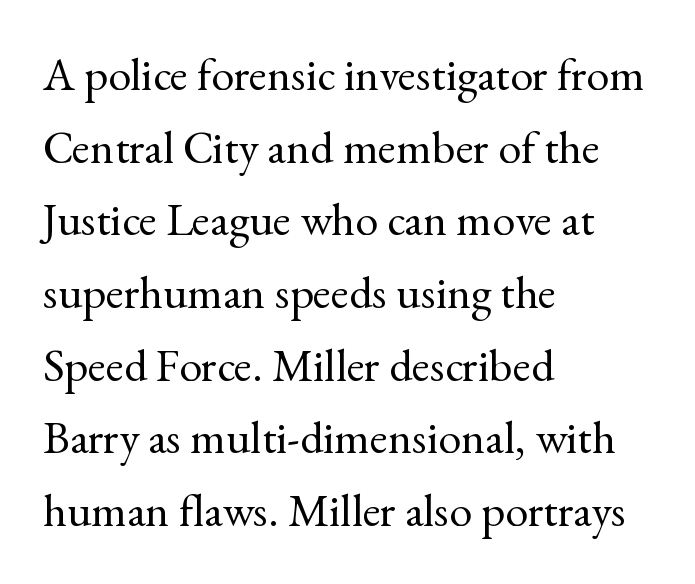
{"serif": "yes", "italic": "no", "bold": "no", "weight": "regular", "width": "normal", "x_height": "small", "monospaced": "no", "underline": "no", "align": "left", "line_spacing": "normal", "line_spacing_ratio": 1.58, "letter_spacing": "normal", "letter_spacing_em": 0.0, "glyph_px": 46}
